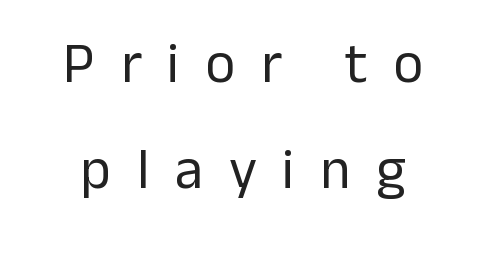
The image shows 57 px regular-weight sans-serif type, upright; set centered, line spacing 1.86x, unusually wide letter spacing (+0.45 em), not underlined; low stroke contrast and a medium x-height.
